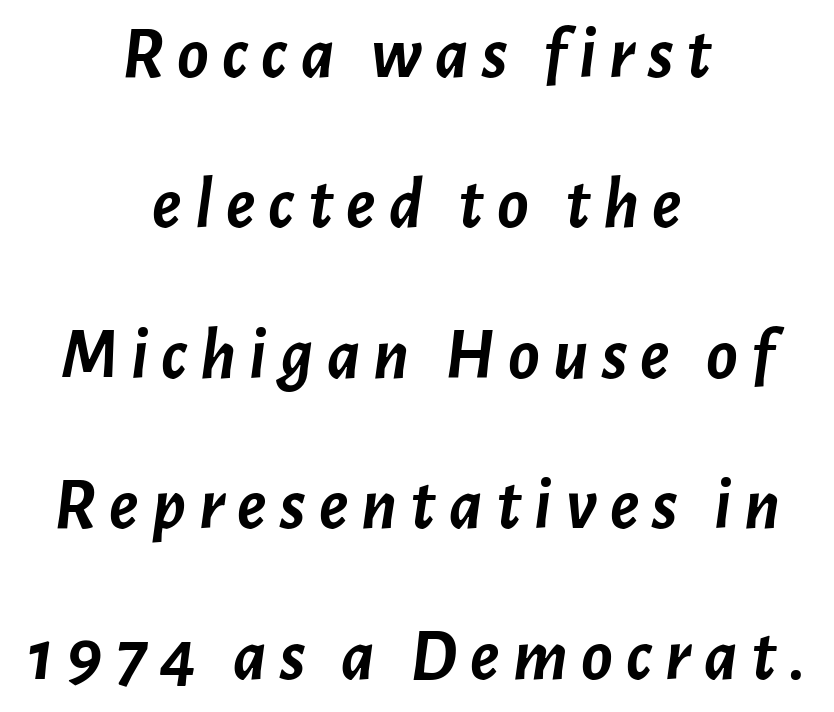
{"italic": "yes", "lean": "right", "slant_degrees": 7, "bold": "yes", "weight": "semibold", "width": "normal", "stroke_contrast": "low", "x_height": "medium", "monospaced": "no", "underline": "no", "align": "center", "line_spacing": "loose", "line_spacing_ratio": 2.06, "glyph_px": 73}
